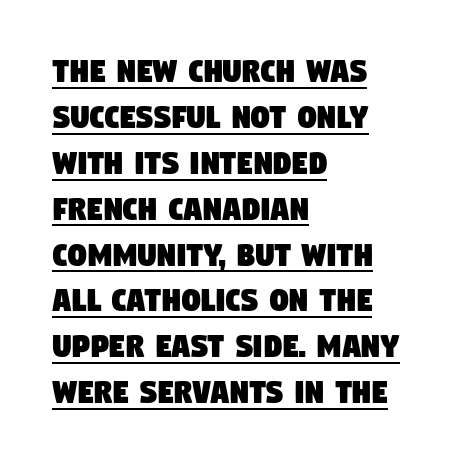
{"serif": "no", "width": "condensed", "stroke_contrast": "low", "x_height": "large", "monospaced": "no", "underline": "yes", "align": "left", "line_spacing_ratio": 1.24, "letter_spacing": "normal", "letter_spacing_em": 0.0, "glyph_px": 37}
